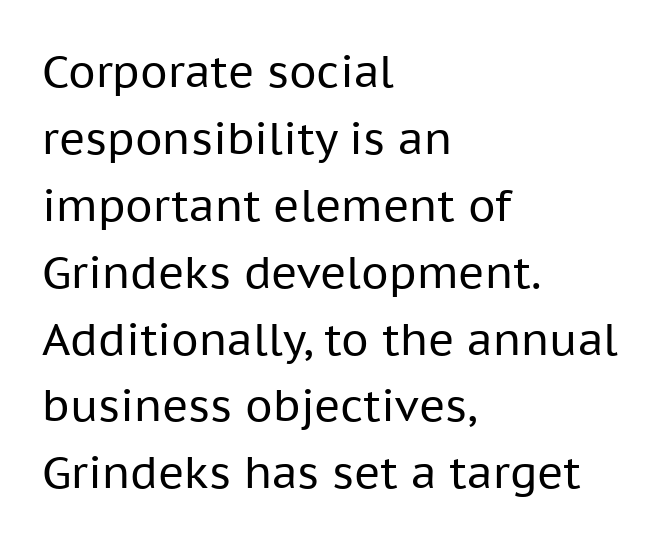
Successive baselines arrive at the customary interval. Nothing heavy about these letters — not bold at all. The rag falls on the right side of this text block. Are there feet on the stems? There aren't — it's a sans. This sample has the flowing, uneven cadence of proportional lettering.
